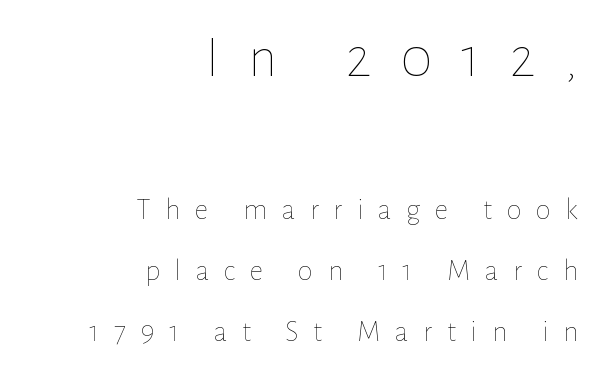
Someone cranked the tracking dial way up on this one. Caption: multi-line text, flush right, ragged left. The rendering uses natural spacing where letterforms have individual widths. Heaviness? Minimal to ordinary, like unemphasized prose. Horizontal bands of white between lines are thick stripes.
